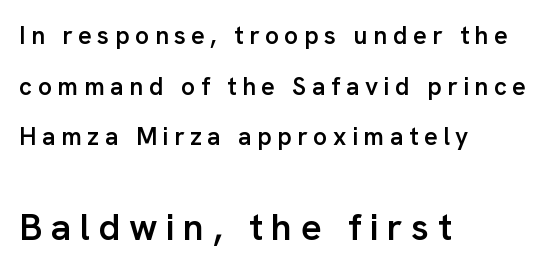
Each letter's strokes conclude bluntly, with no projecting serifs. How would I describe the line gaps? Wide and relaxed. Notice the strokes are somewhat thickened but not fully heavy: this is a semibold. Each letter keeps its own natural width here, so spacing adapts to shape. Decoration check: the copy has no underline. Display-style spreading of the glyphs; the letterfit is very open.
